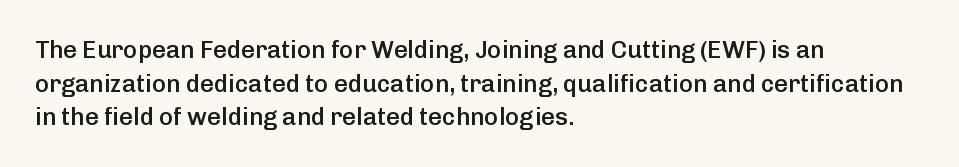
The image shows 24 px text type, upright; set left-aligned, normal line spacing (1.4x), normal letter spacing, not underlined.
